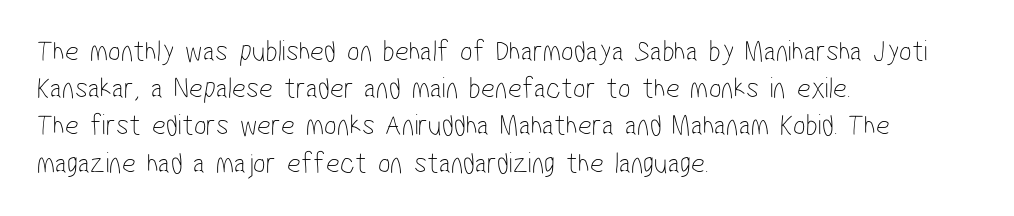
The text block is weighted toward the left margin, trailing off unevenly rightward. The rendering keeps characters at their native spacing. This is sans-serif lettering, the kind often seen on screens and signage. Weight: regular or lighter.
